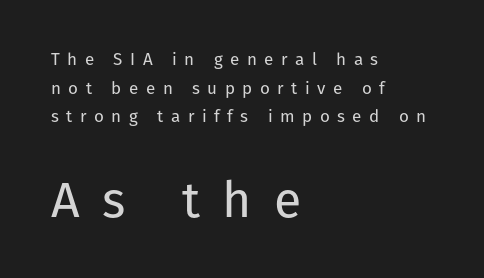
{"serif": "no", "italic": "no", "bold": "no", "weight": "regular", "width": "normal", "stroke_contrast": "low", "x_height": "medium", "monospaced": "no", "underline": "no", "align": "left", "line_spacing": "normal", "line_spacing_ratio": 1.68, "letter_spacing": "wide", "letter_spacing_em": 0.44, "larger_block": "second", "size_ratio": 2.94, "glyph_px": 50}
